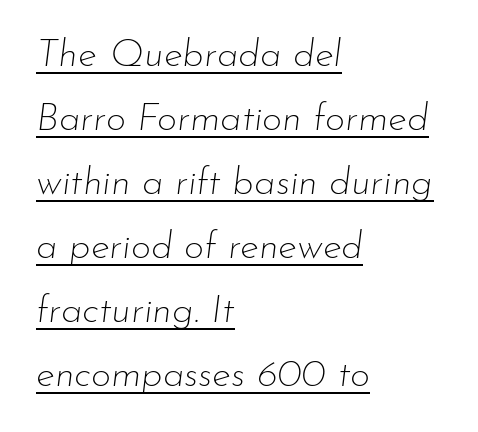
The passage shown is typed in a proportional face where columns would drift. Check the space under the baseline: a stroke is drawn there. A light-to-regular cut is what we see here. Does the copy run flush right? No — it runs flush left. Style check: oblique.
